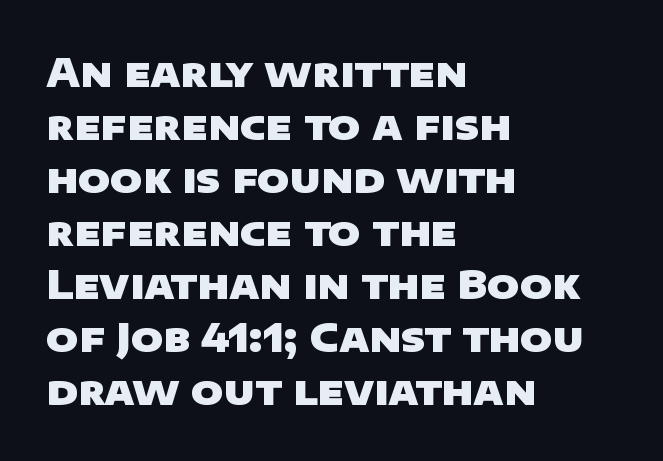
The image shows 39 px heavy, wide sans-serif type; set left-aligned, normal line spacing (1.36x), normal letter spacing, not underlined; low stroke contrast and a large x-height.
